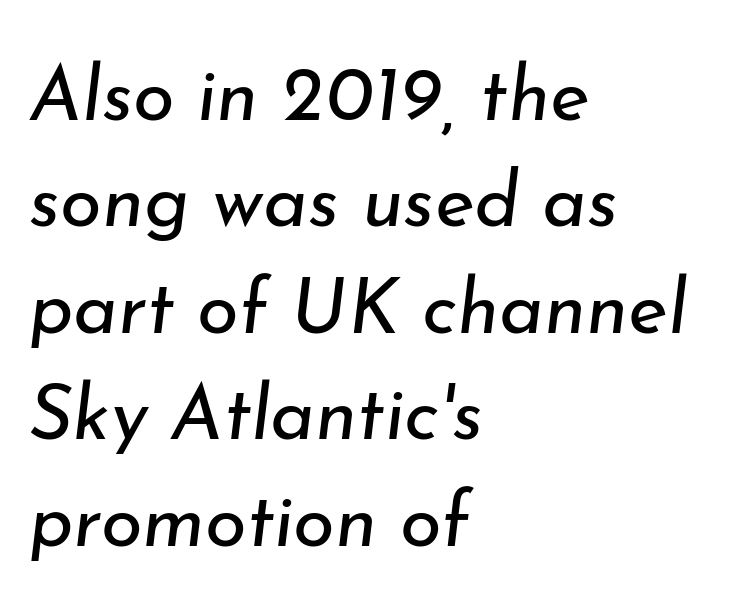
Q: Is the text bold? A: No.
Q: Is the text italic (slanted)? A: Yes, it leans right by about 7 degrees.
Q: Is the text underlined? A: No.
Q: How is the paragraph aligned? A: Left-aligned.
Q: Is the spacing between letters normal or unusually wide? A: Normal.
Q: Is the spacing between lines tight, normal or loose? A: Normal.
Q: Width (condensed, normal, or wide)? A: Normal.
Q: Stroke contrast? A: Low.
Q: x-height? A: Small.
Q: Monospaced? A: No.
